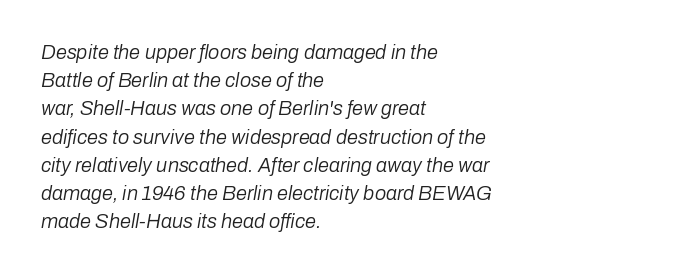
{"italic": "yes", "lean": "right", "slant_degrees": 10, "bold": "no", "underline": "no", "align": "left", "line_spacing": "normal", "line_spacing_ratio": 1.41, "letter_spacing": "normal", "letter_spacing_em": 0.0, "glyph_px": 20}
